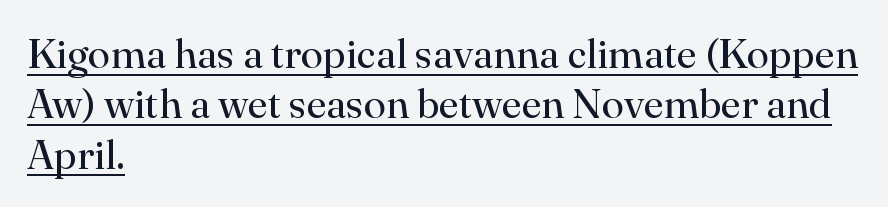
Q: Is the text bold? A: No.
Q: Is the text italic (slanted)? A: No, it is upright.
Q: Is the typeface a serif or a sans-serif typeface? A: Serif.
Q: Is the text underlined? A: Yes.
Q: How is the paragraph aligned? A: Left-aligned.
Q: Is the spacing between letters normal or unusually wide? A: Normal.
Q: Width (condensed, normal, or wide)? A: Normal.
Q: Stroke contrast? A: High.
Q: x-height? A: Small.
Q: Monospaced? A: No.
